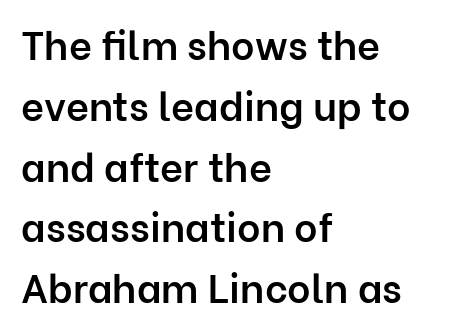
The image shows 40 px semibold sans-serif type, upright; set left-aligned, normal line spacing (1.52x), normal letter spacing, not underlined; low stroke contrast and a medium x-height.
